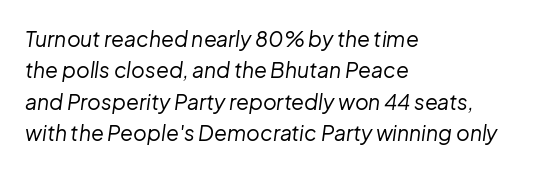
The image shows 21 px text type, italic (leaning right); set left-aligned, normal line spacing (1.5x), normal letter spacing, not underlined.
